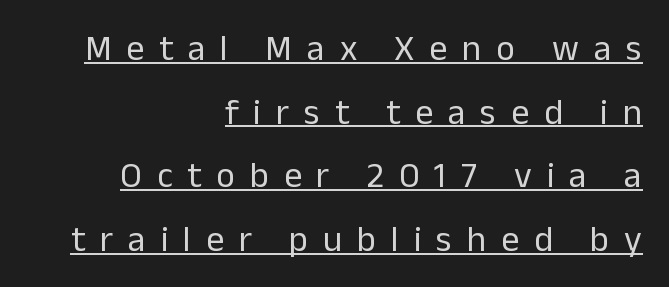
The image shows 36 px regular-weight sans-serif type, upright; set right-aligned, line spacing 1.77x, unusually wide letter spacing (+0.41 em), underlined; low stroke contrast and a medium x-height.
